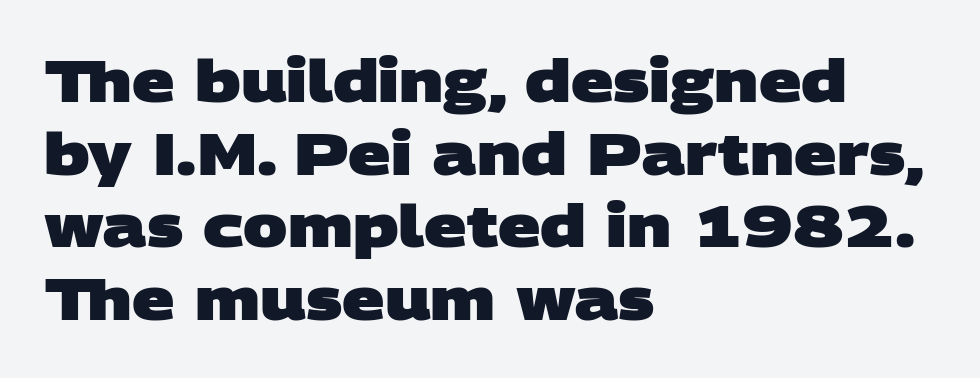
One-word summary of the alignment: left. Here the designer chose a conventional face with non-uniform glyph widths. Letters rest on an invisible, unmarked baseline. The designer went with a sans here, leaving each stem footless. Is the type bold? Yes — the strokes are clearly thick and heavy.
